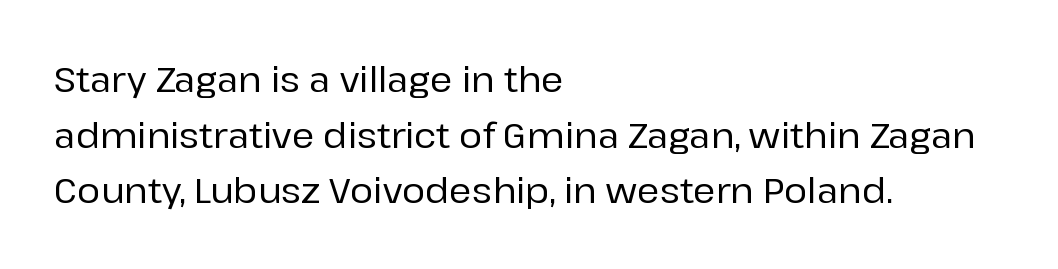
The image shows 35 px sans-serif type, upright; set left-aligned, normal line spacing (1.59x), normal letter spacing, not underlined; low stroke contrast and a medium x-height.
